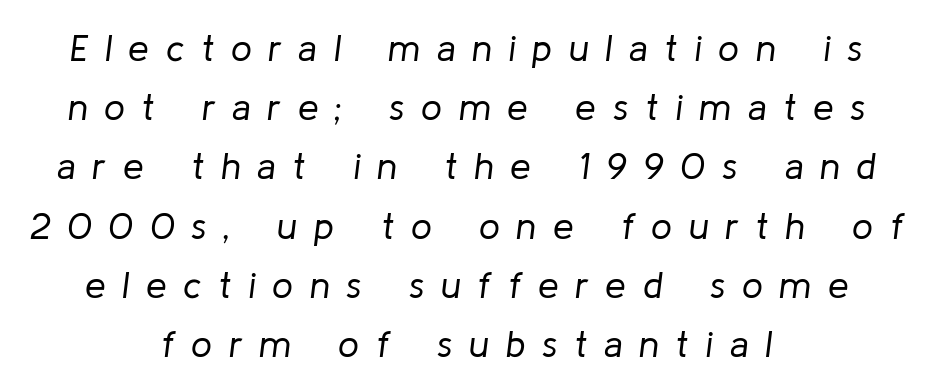
Q: Is the text bold? A: No.
Q: Is the text italic (slanted)? A: Yes, it leans right by about 8 degrees.
Q: Is the text underlined? A: No.
Q: How is the paragraph aligned? A: Centered.
Q: Is the spacing between letters normal or unusually wide? A: Unusually wide.
Q: Is the spacing between lines tight, normal or loose? A: Normal.
Q: Width (condensed, normal, or wide)? A: Normal.
Q: Stroke contrast? A: Low.
Q: x-height? A: Medium.
Q: Monospaced? A: No.
